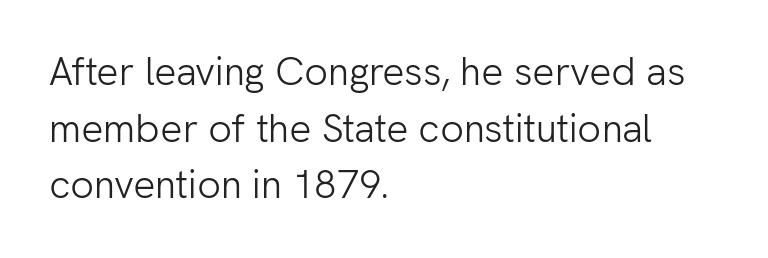
The image shows 39 px light sans-serif type, upright; set left-aligned, normal line spacing (1.45x), normal letter spacing, not underlined; low stroke contrast and a medium x-height.
